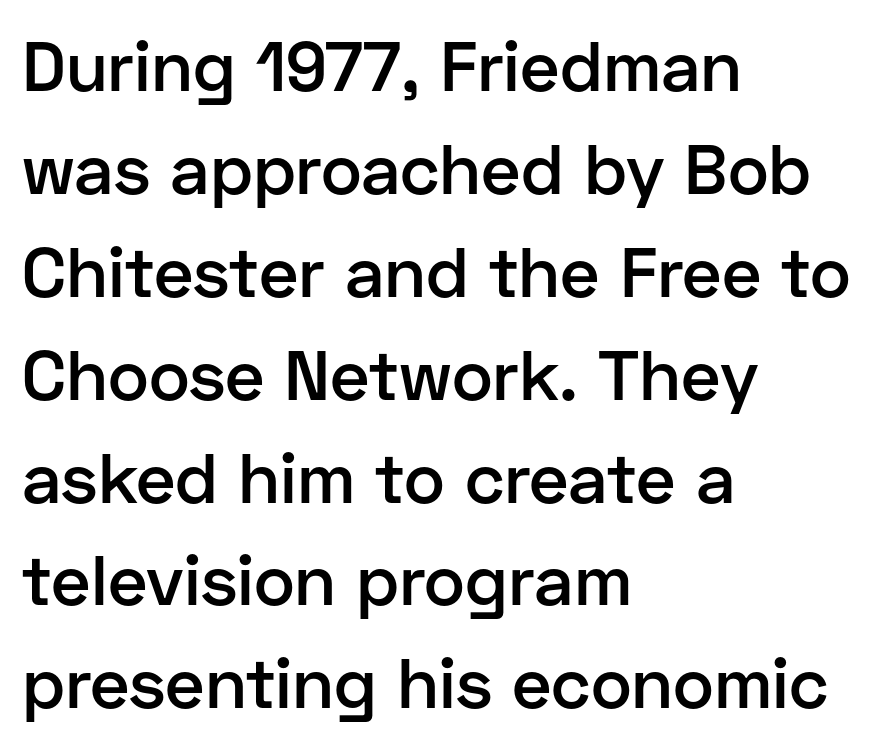
The image shows 70 px semibold sans-serif type, upright; set left-aligned, normal line spacing (1.47x), normal letter spacing, not underlined; low stroke contrast and a medium x-height.
